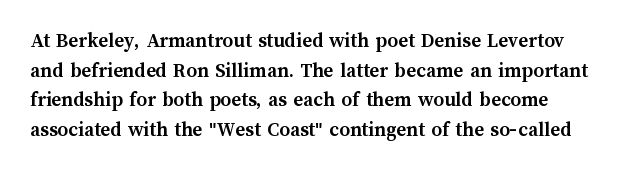
{"italic": "no", "bold": "yes", "underline": "no", "line_spacing": "normal", "line_spacing_ratio": 1.41, "letter_spacing": "normal", "letter_spacing_em": 0.0, "glyph_px": 21}
